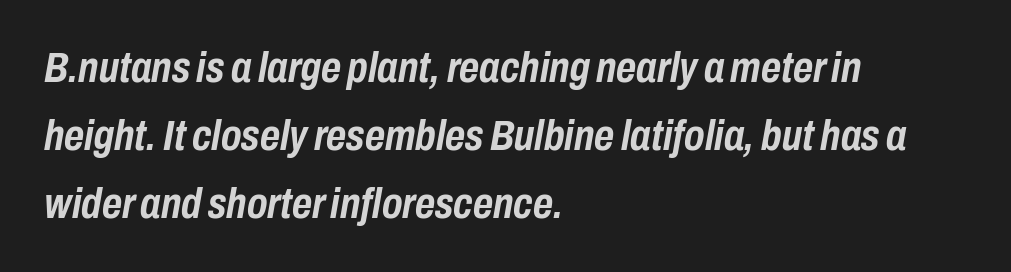
The passage is arranged the way most books set body copy — flush left. Successive baselines arrive at the customary interval. The rendering uses a bold face; every stroke is thick and dark. The space beneath each line is pristine and unruled. Students, note that the glyphs here touch the page at normal intervals.
